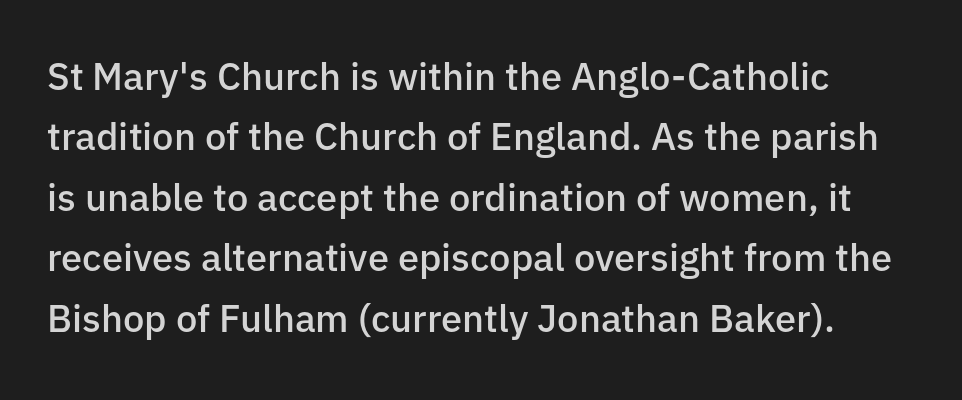
The rendering uses a moderate line-height, typical for paragraphs. Regarding serifs, this sample does without them. Caption: semibold face, moderately heavy strokes. Is this a fixed-width face? No — the glyphs have proportional, varying widths.
